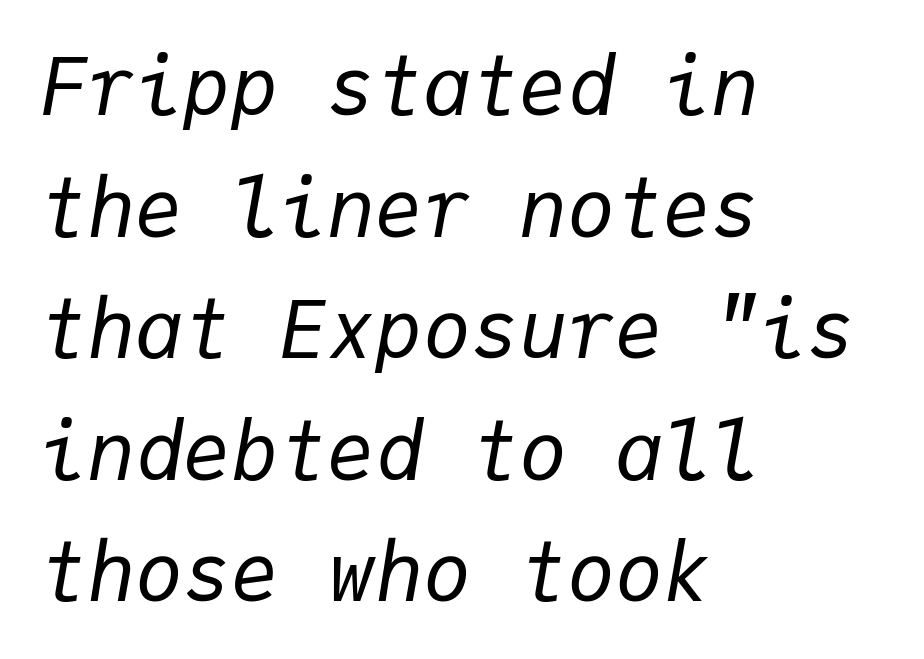
The image shows 80 px regular-weight type, italic (leaning right), monospaced; set left-aligned, normal line spacing (1.52x), normal letter spacing, not underlined; low stroke contrast and a medium x-height.
